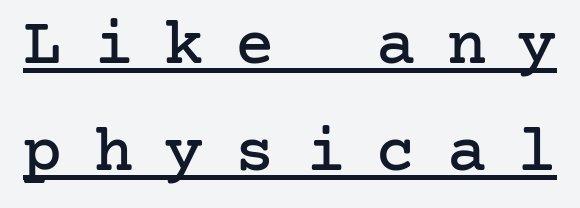
{"serif": "yes", "italic": "no", "width": "normal", "stroke_contrast": "low", "x_height": "medium", "underline": "yes", "line_spacing": "normal", "line_spacing_ratio": 1.62, "letter_spacing": "wide", "letter_spacing_em": 0.47, "glyph_px": 66}
